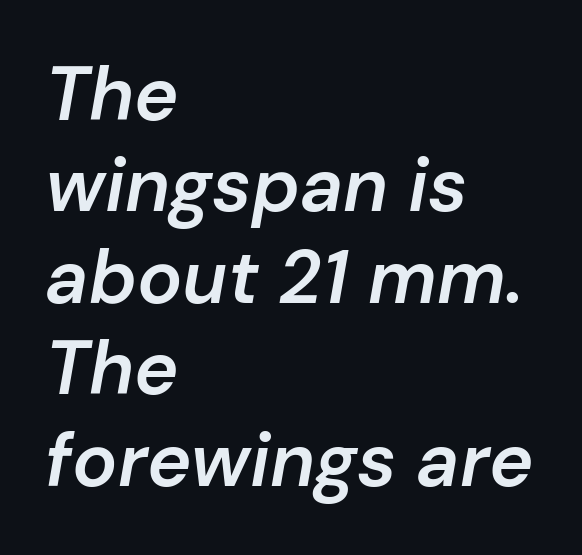
The image shows 75 px semibold type, italic (leaning right); set left-aligned, line spacing 1.22x, normal letter spacing, not underlined; low stroke contrast and a medium x-height.
